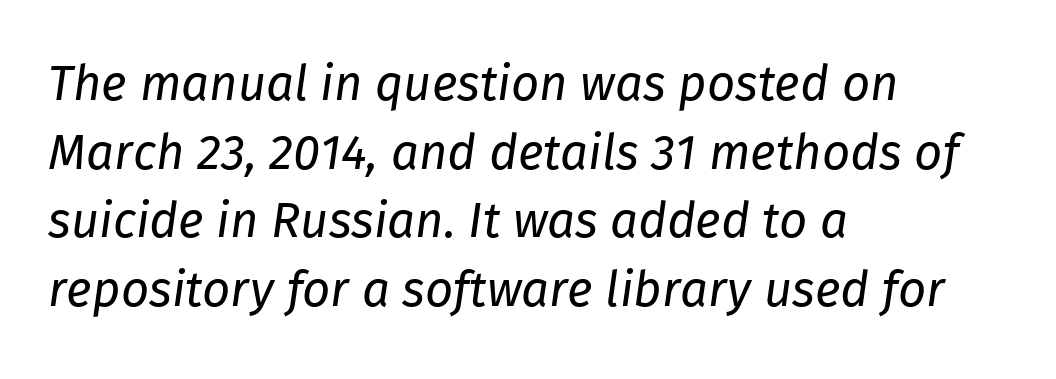
The image shows 49 px regular-weight type, italic (leaning right); set left-aligned, normal line spacing (1.4x), normal letter spacing, not underlined; low stroke contrast and a medium x-height.
